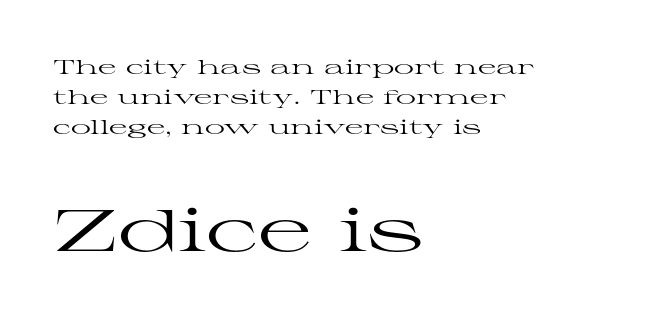
The image shows 59 px regular-weight, wide serif type, upright; set left-aligned, normal line spacing (1.5x), normal letter spacing, not underlined; the second (bottom) block is 2.95x larger; high stroke contrast and a medium x-height.
